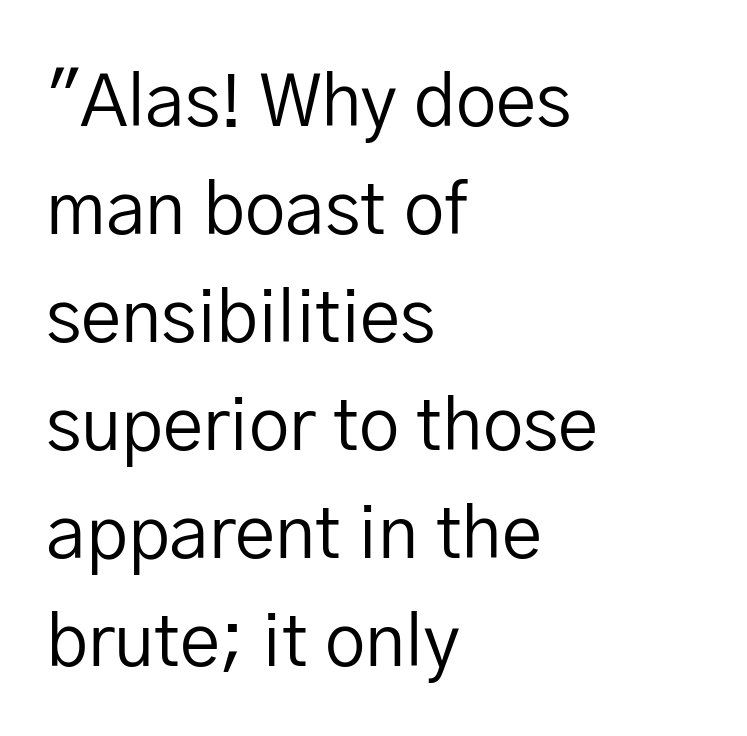
Regarding leading, the lines here are spaced in the standard way. The face looks like a standard text weight, possibly lighter. The designer went with a sans here, leaving each stem footless. Horizontally, the lines are justified to the leading edge only.
